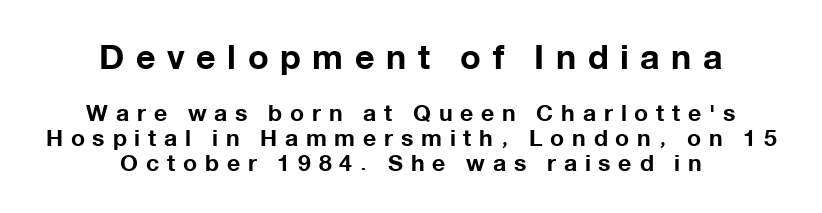
Each word looks stretched out because of the extra space between its letters. I'd describe the lettering as bold — thick and assertive. This sample uses an upright cut, with every glyph sitting square on the baseline. The specimen omits any rule beneath the text block's lines. Spacing verdict: proportional, widths tailored to each character. Layout note: lines centered.
